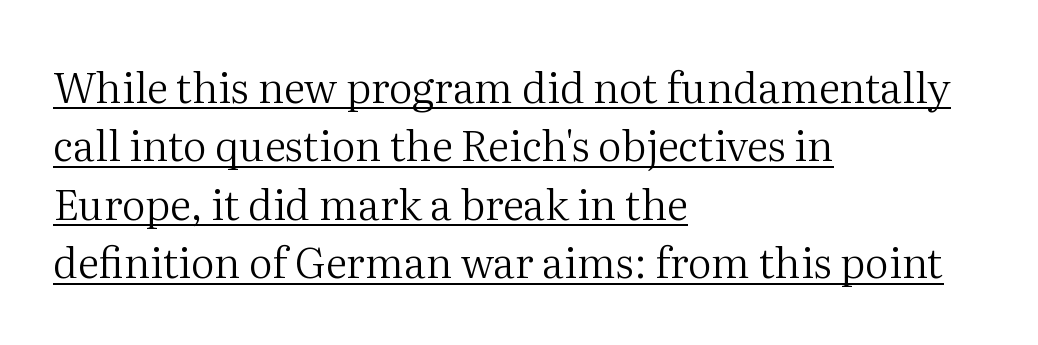
The image shows 42 px regular-weight serif type, upright; set left-aligned, normal line spacing (1.39x), normal letter spacing, underlined; medium stroke contrast and a medium x-height.
